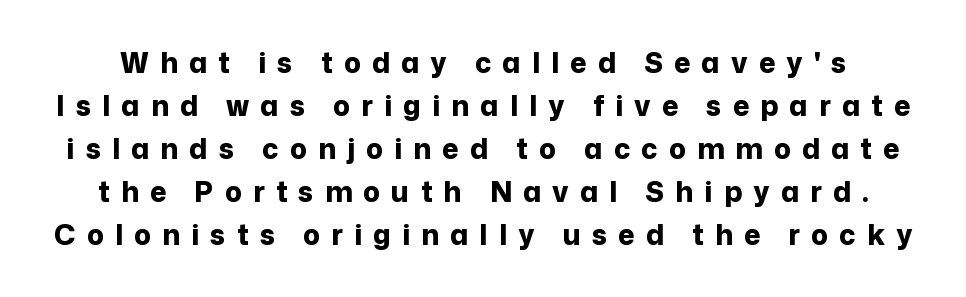
The image shows 28 px bold sans-serif type, upright; set normal line spacing (1.54x), unusually wide letter spacing (+0.4 em), not underlined; low stroke contrast and a medium x-height.
